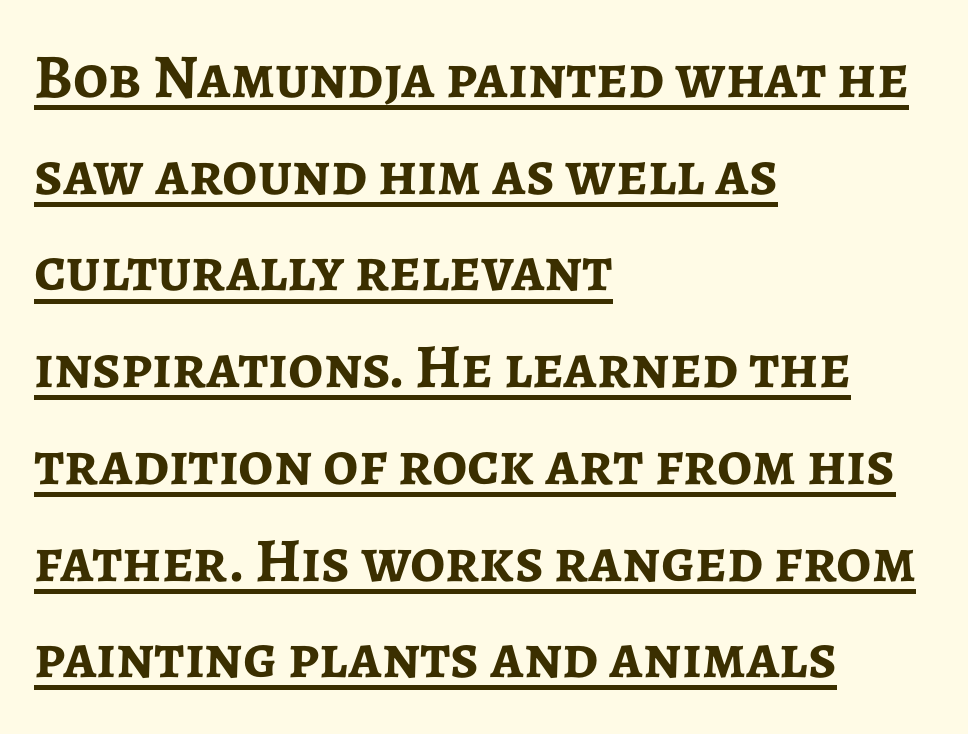
The image shows 62 px semibold sans-serif type, upright; set left-aligned, normal line spacing (1.56x), normal letter spacing, underlined; low stroke contrast and a medium x-height.
